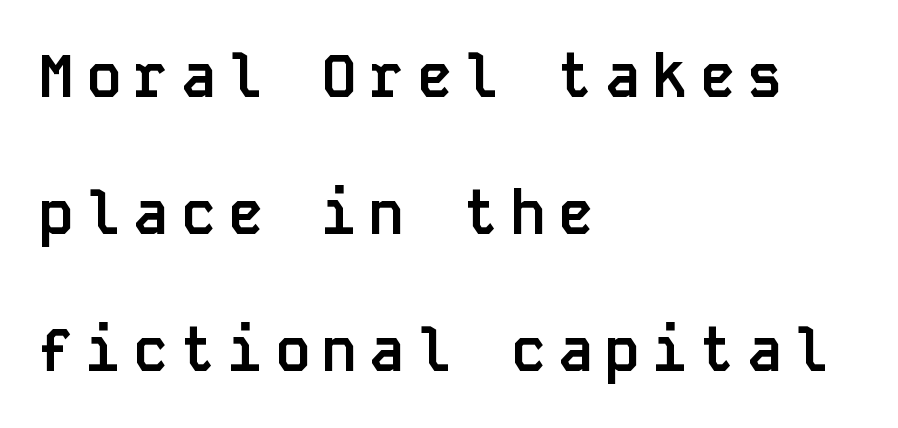
The image shows 59 px semibold sans-serif type, upright, monospaced; set left-aligned, loose line spacing (2.32x), unusually wide letter spacing (+0.2 em), not underlined; low stroke contrast and a large x-height.
